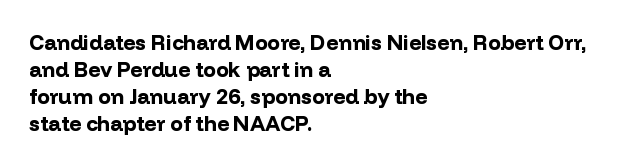
Which margin do the lines hug? The left one — the right edge is uneven. The foot of each line stays bare and open. Strokes here are thick enough to call this a true bold. Does the lettering tilt? It doesn't — this is upright. You could call the tracking neutral — neither tight nor loose. Interline gaps are of average width in this sample.
